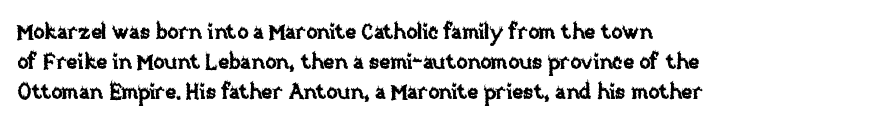
The image shows 21 px text type, upright; set left-aligned, normal line spacing (1.44x), normal letter spacing, not underlined.
